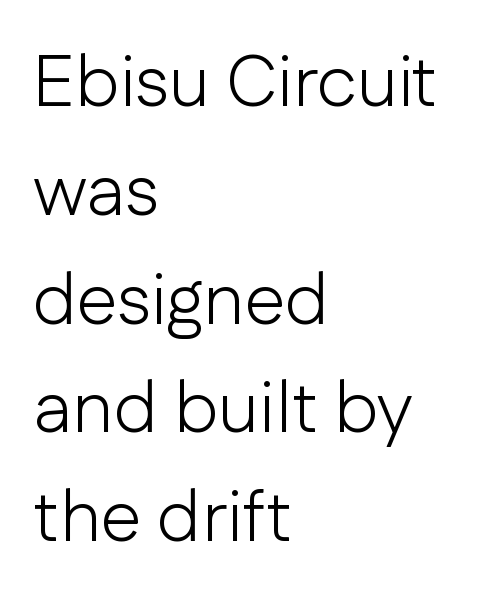
Q: Is the text bold? A: No.
Q: Is the text italic (slanted)? A: No, it is upright.
Q: Is the typeface a serif or a sans-serif typeface? A: Sans-serif.
Q: Is the text underlined? A: No.
Q: How is the paragraph aligned? A: Left-aligned.
Q: Is the spacing between letters normal or unusually wide? A: Normal.
Q: Is the spacing between lines tight, normal or loose? A: Normal.
Q: Width (condensed, normal, or wide)? A: Normal.
Q: Stroke contrast? A: Low.
Q: x-height? A: Medium.
Q: Monospaced? A: No.
